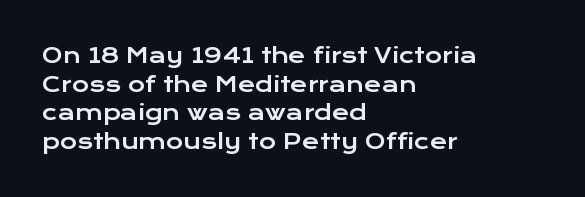
{"italic": "no", "underline": "no", "align": "left", "line_spacing": "normal", "line_spacing_ratio": 1.36, "letter_spacing": "normal", "letter_spacing_em": 0.0, "glyph_px": 21}
